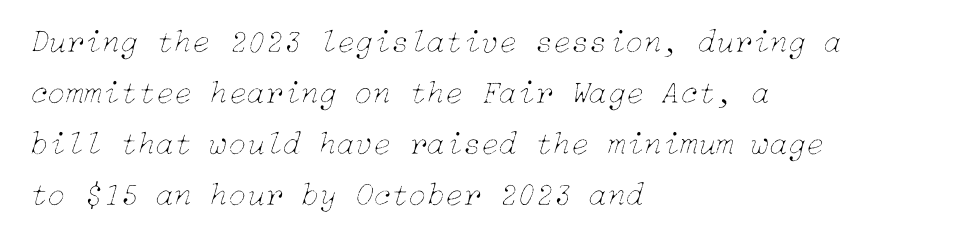
Style check: oblique. These lines stack with their left ends in a neat column. Regular leading. Descender tails drop into unmarked territory.
